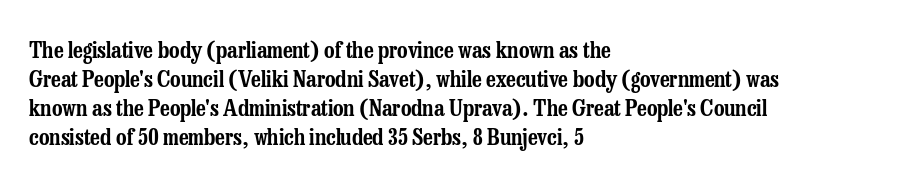
{"italic": "no", "underline": "no", "align": "left", "line_spacing": "normal", "line_spacing_ratio": 1.26, "letter_spacing": "normal", "letter_spacing_em": 0.0, "glyph_px": 23}
